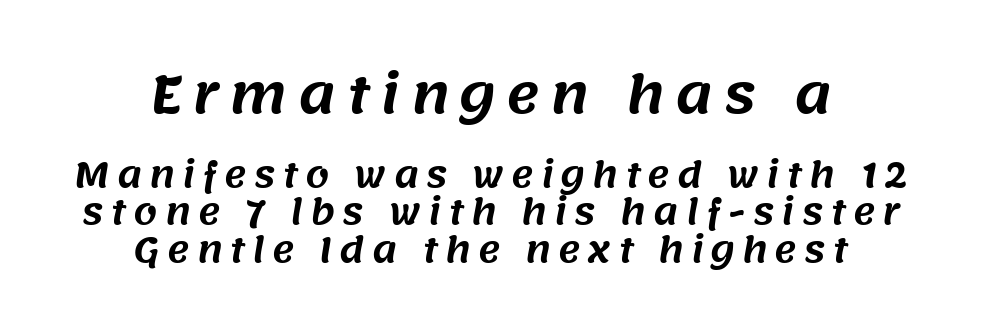
{"serif": "no", "width": "normal", "stroke_contrast": "medium", "x_height": "large", "monospaced": "no", "underline": "no", "align": "center", "line_spacing": "tight", "line_spacing_ratio": 1.1, "letter_spacing": "wide", "letter_spacing_em": 0.21, "larger_block": "first", "size_ratio": 1.5, "glyph_px": 51}
